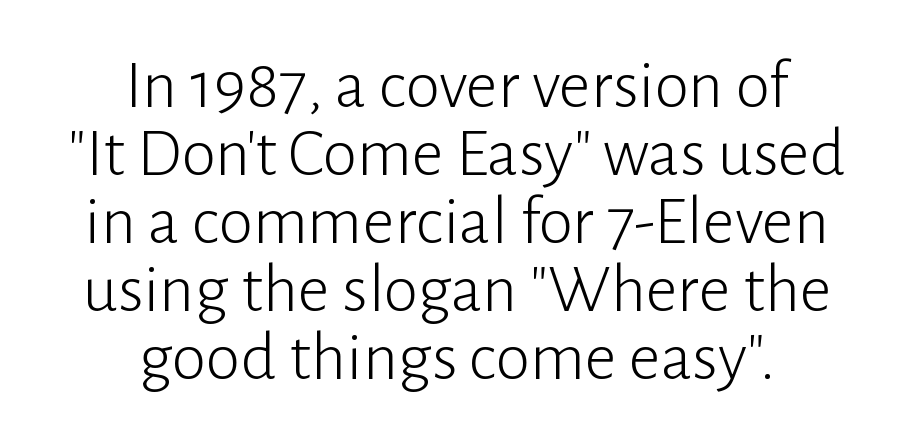
To sum up the face: it is a sans, with no serifs. The passage shown is not underscored anywhere. The passage shown is not bold in any degree. The font's upright variant was chosen for this text. Line spacing here is tight. Each line is balanced around a shared central axis.
